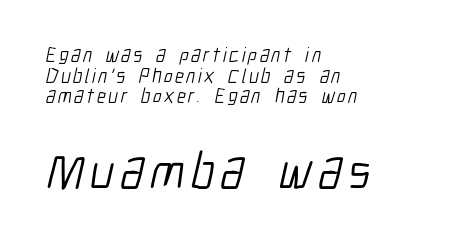
Q: Is the text bold? A: No.
Q: Is the typeface a serif or a sans-serif typeface? A: Sans-serif.
Q: Is the text underlined? A: No.
Q: How is the paragraph aligned? A: Left-aligned.
Q: Is the spacing between lines tight, normal or loose? A: Tight.
Q: Which block of text is set in a larger size, the first (top) or the second (bottom)? A: The second (bottom) one.
Q: Width (condensed, normal, or wide)? A: Condensed.
Q: Stroke contrast? A: Low.
Q: x-height? A: Medium.
Q: Monospaced? A: No.
